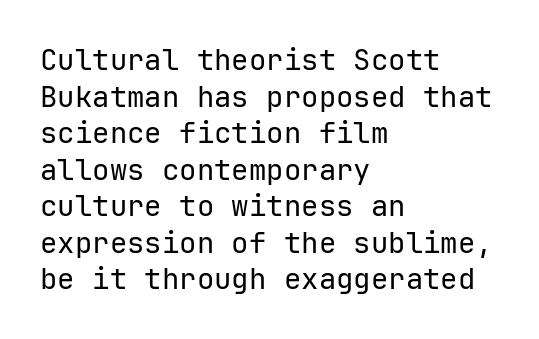
Check where the strokes stop: nothing finishes them off — pure sans. On a weight scale, this lands at 450 or below. The rendering anchors every line to the left-hand side. The gaps between neighbouring characters are ordinary and unremarkable. Rule under the text: the space is simply empty.
